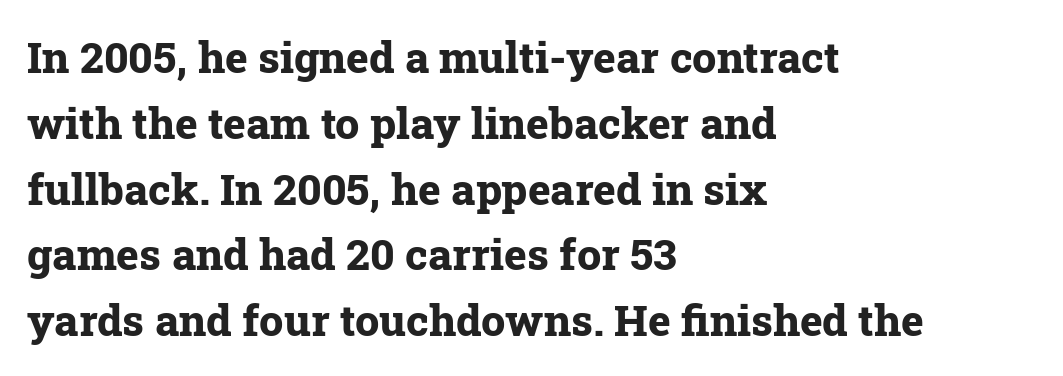
{"serif": "yes", "italic": "no", "bold": "yes", "weight": "bold", "width": "normal", "stroke_contrast": "low", "x_height": "medium", "monospaced": "no", "underline": "no", "align": "left", "line_spacing": "normal", "line_spacing_ratio": 1.53, "letter_spacing": "normal", "letter_spacing_em": 0.0, "glyph_px": 43}
